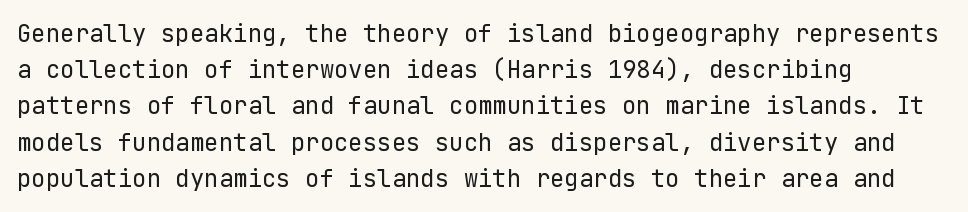
Q: Is the text bold? A: No.
Q: Is the text italic (slanted)? A: No, it is upright.
Q: Is the text underlined? A: No.
Q: How is the paragraph aligned? A: Left-aligned.
Q: Is the spacing between letters normal or unusually wide? A: Normal.
Q: Is the spacing between lines tight, normal or loose? A: Normal.
